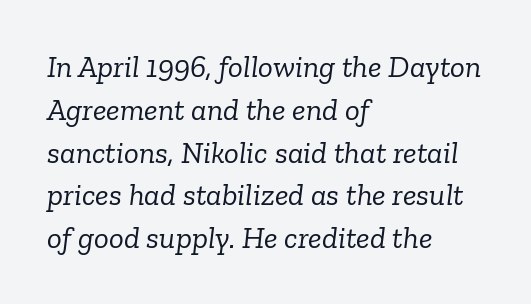
{"serif": "yes", "italic": "yes", "lean": "right", "slant_degrees": 6, "bold": "no", "weight": "light", "width": "normal", "stroke_contrast": "low", "x_height": "medium", "monospaced": "no", "underline": "no", "align": "left", "line_spacing": "normal", "line_spacing_ratio": 1.38, "letter_spacing": "normal", "letter_spacing_em": 0.0, "glyph_px": 31}
